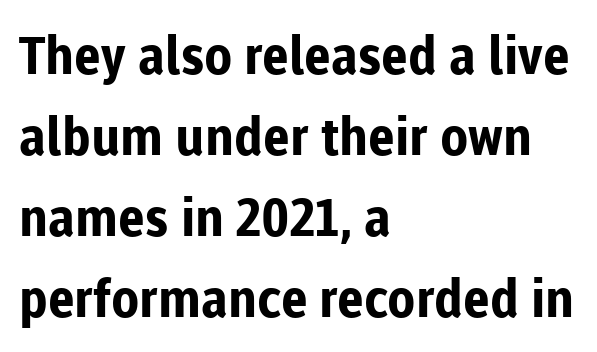
The image shows 52 px bold sans-serif type, upright; set left-aligned, normal line spacing (1.56x), normal letter spacing, not underlined; low stroke contrast and a medium x-height.
